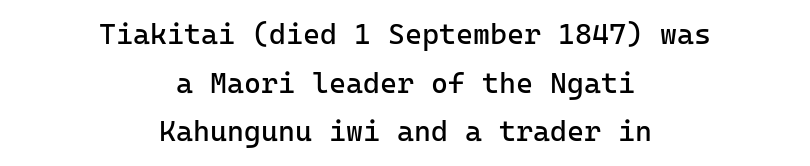
{"serif": "no", "italic": "no", "bold": "no", "weight": "regular", "width": "normal", "stroke_contrast": "low", "x_height": "medium", "monospaced": "yes", "underline": "no", "align": "center", "line_spacing": "normal", "line_spacing_ratio": 1.68, "letter_spacing": "normal", "letter_spacing_em": 0.0, "glyph_px": 29}
